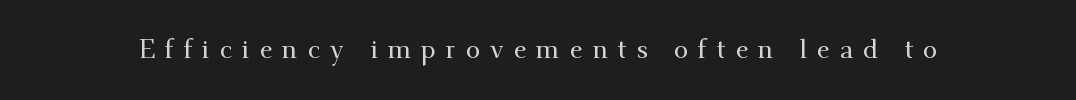
Q: Is the text italic (slanted)? A: No, it is upright.
Q: Is the text underlined? A: No.
Q: Is the spacing between letters normal or unusually wide? A: Unusually wide.
